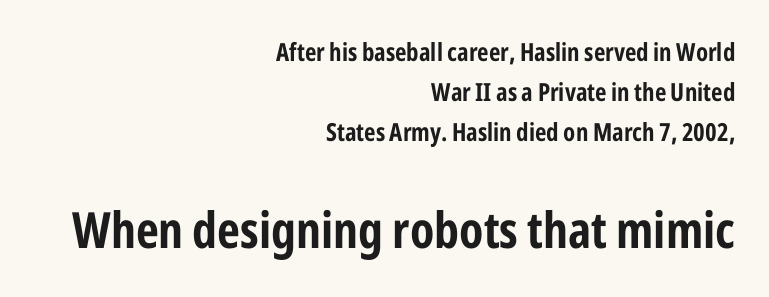
The image shows 50 px bold, condensed sans-serif type, upright; set right-aligned, normal line spacing (1.6x), normal letter spacing, not underlined; the second (bottom) block is 2.0x larger; low stroke contrast and a medium x-height.
